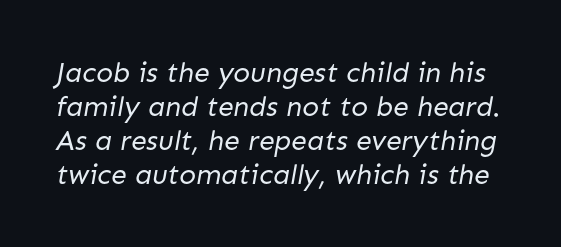
{"serif": "no", "bold": "no", "weight": "regular", "width": "normal", "stroke_contrast": "low", "x_height": "medium", "monospaced": "no", "underline": "no", "line_spacing_ratio": 1.21, "letter_spacing": "normal", "letter_spacing_em": 0.0, "glyph_px": 28}
